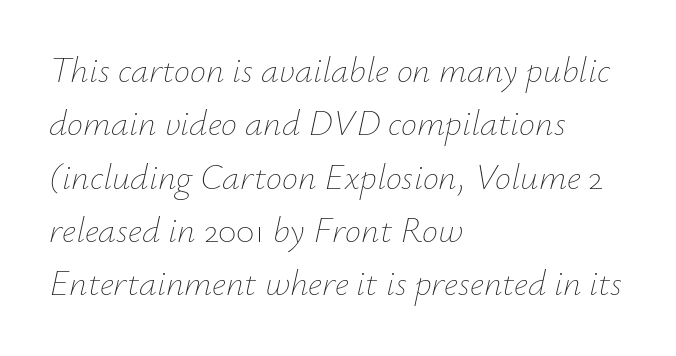
{"italic": "yes", "lean": "right", "slant_degrees": 12, "bold": "no", "weight": "thin", "width": "normal", "stroke_contrast": "low", "x_height": "small", "monospaced": "no", "underline": "no", "align": "left", "line_spacing": "normal", "line_spacing_ratio": 1.48, "letter_spacing": "normal", "letter_spacing_em": 0.0, "glyph_px": 36}
